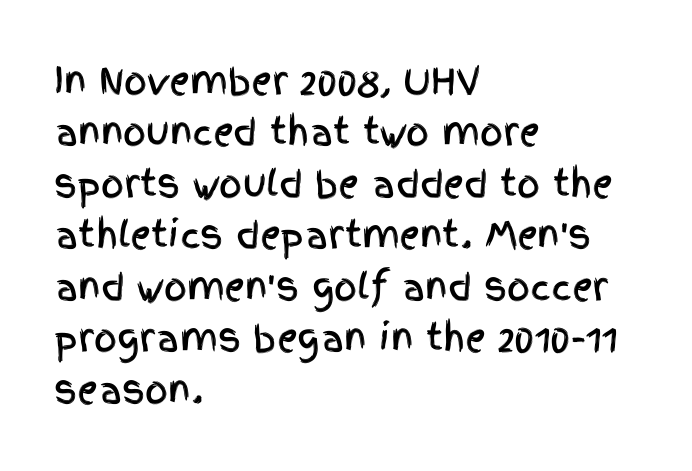
Style check: upright. This sample has the flowing, uneven cadence of proportional lettering. Alignment: flush left. Beneath every word, the page is bare.
